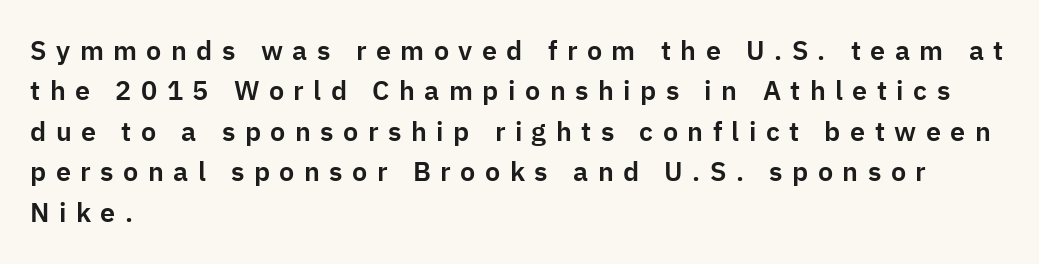
Q: Is the text italic (slanted)? A: No, it is upright.
Q: Is the text underlined? A: No.
Q: How is the paragraph aligned? A: Left-aligned.
Q: Is the spacing between letters normal or unusually wide? A: Unusually wide.
Q: Is the spacing between lines tight, normal or loose? A: Normal.
